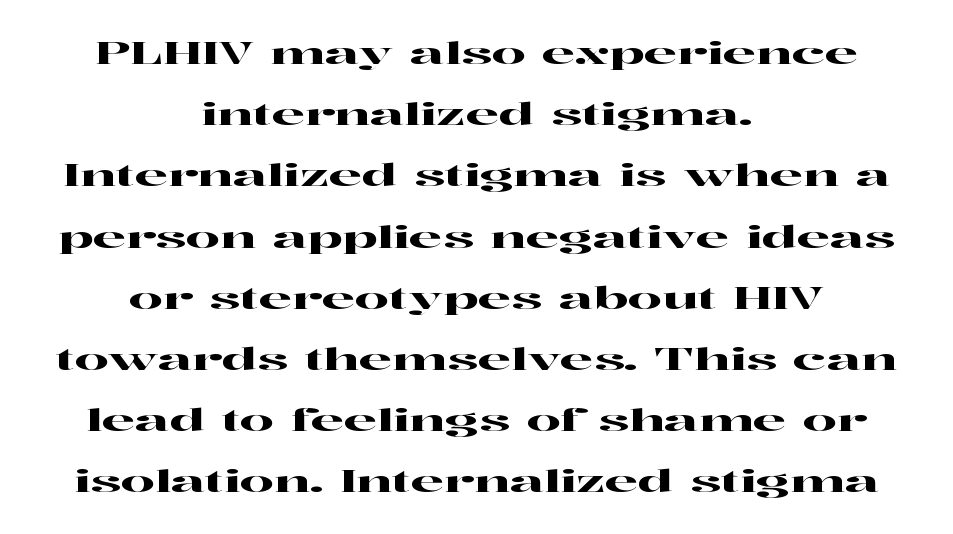
The image shows 30 px wide serif type, upright; set centered, loose line spacing (2.04x), normal letter spacing, not underlined; high stroke contrast and a medium x-height.
